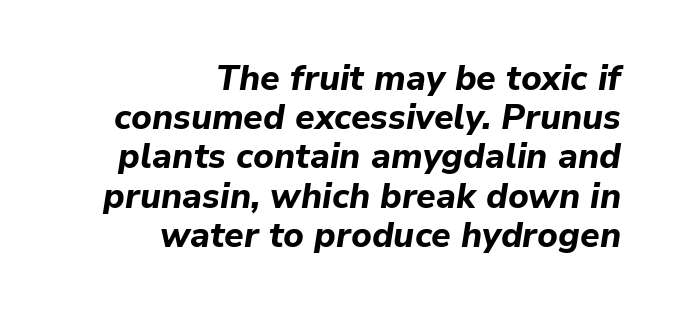
Notice how descenders almost collide with the ascenders below — that's tight leading. The lines are quadded right. Looking at the ascenders, they clearly lean. Students, this is bold: see how much ink each stroke carries. Just letters on the line, the space beneath them empty. Spacing between characters is what you'd get straight out of the box.
